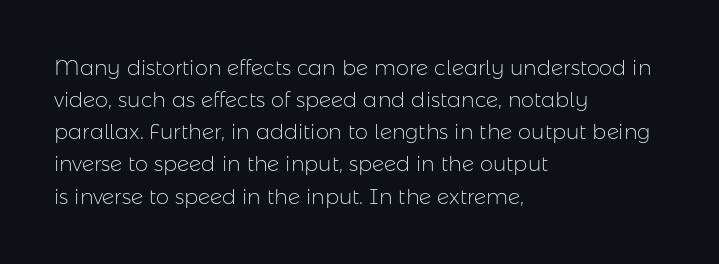
Is the block centered? No — it sits flush against the left margin. Honestly, the row spacing looks completely unremarkable. Check under the words: just untouched page. Ascenders rise straight up at ninety degrees. Nobody touched the tracking dial on this one.
